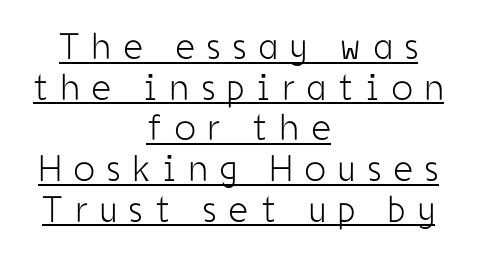
The image shows 37 px light, condensed sans-serif type, upright; set centered, tight line spacing (1.1x), unusually wide letter spacing (+0.35 em), underlined; low stroke contrast and a medium x-height.
